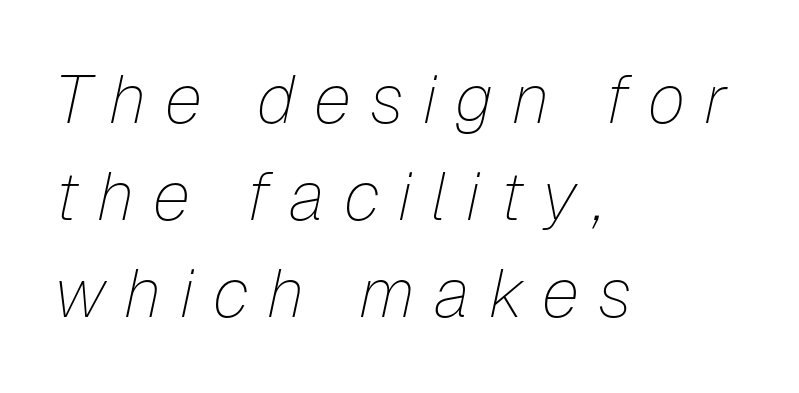
The space beneath each line is pristine and unruled. Is the type slanted? Yes — the strokes lean at a clear angle. Each letter keeps its own natural width here, so spacing adapts to shape. Stroke thickness stays within the range of a standard reading face or lighter. What's the leading like? Ordinary, nothing unusual. All the whitespace from short lines collects on the right.
